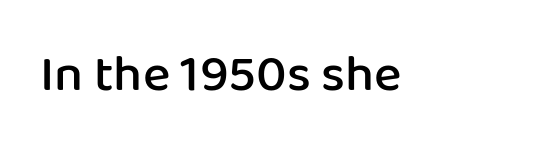
{"serif": "no", "italic": "no", "bold": "semi", "weight": "semibold", "width": "normal", "stroke_contrast": "low", "x_height": "medium", "monospaced": "no", "underline": "no", "letter_spacing": "normal", "letter_spacing_em": 0.0, "glyph_px": 52}
